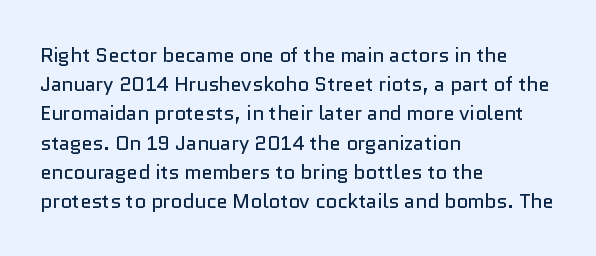
The image shows 20 px text type, upright; set left-aligned, normal line spacing (1.46x), normal letter spacing, not underlined.
